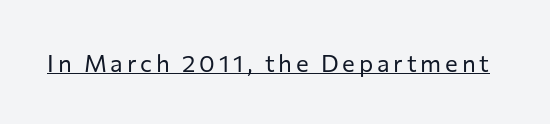
The image shows 24 px text type, upright; set underlined.
